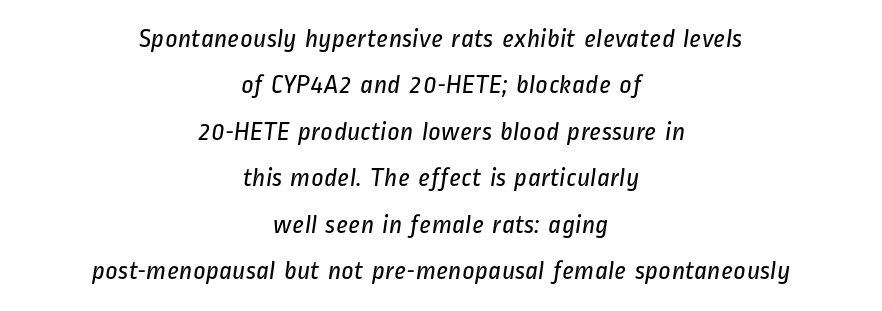
The image shows 27 px text type; set centered, line spacing 1.72x, normal letter spacing, not underlined.
